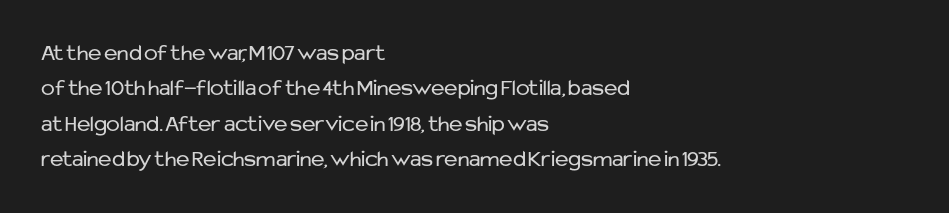
The face looks like a standard text weight, possibly lighter. Vertical strokes here are truly vertical. These lines keep a tight, regular rhythm from letter to letter. Leading matches the norm, producing a regular column. Left-aligned paragraph, ragged on the right. The space directly below the letters is spotless.
